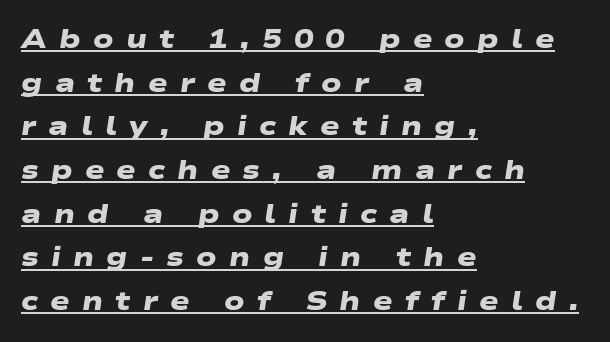
{"bold": "yes", "underline": "yes", "align": "left", "line_spacing": "normal", "line_spacing_ratio": 1.68, "letter_spacing": "wide", "letter_spacing_em": 0.47, "glyph_px": 26}
